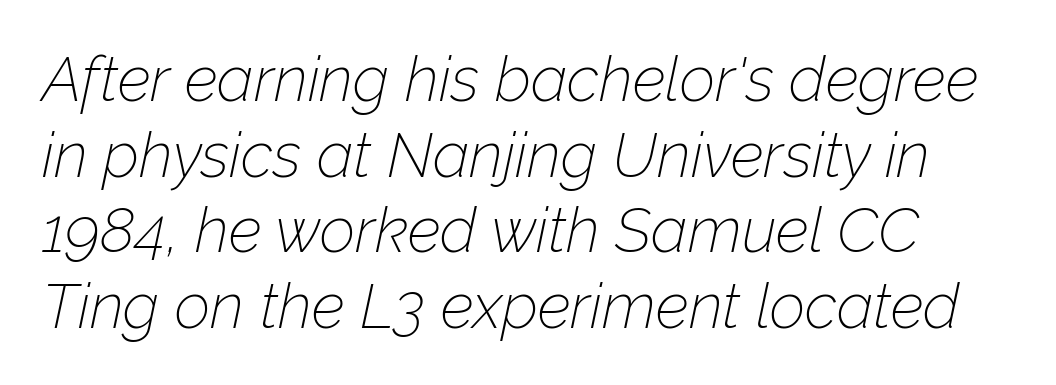
You could call the tracking neutral — neither tight nor loose. Notice how the stems are inclined rather than vertical — that's the hallmark of italics. Descenders hang freely into open space. The rendering uses natural spacing where letterforms have individual widths. A light-to-regular cut is what we see here.
